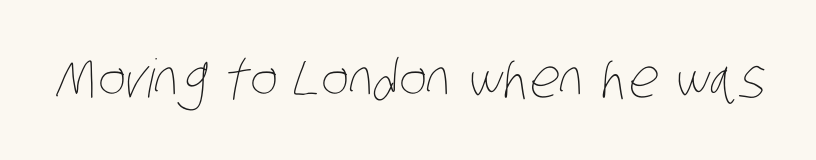
The image shows 53 px thin, condensed type; set normal letter spacing, not underlined; low stroke contrast and a large x-height.
